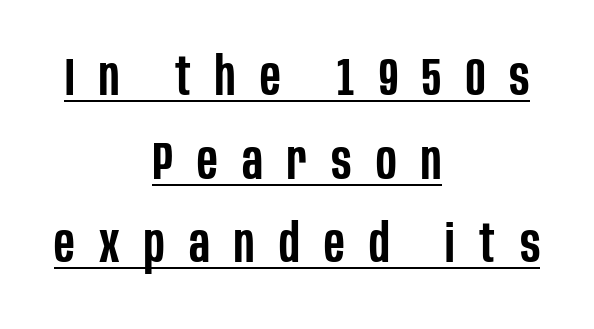
Q: Is the text bold? A: Semi-bold.
Q: Is the text italic (slanted)? A: No, it is upright.
Q: Is the typeface a serif or a sans-serif typeface? A: Sans-serif.
Q: Is the text underlined? A: Yes.
Q: How is the paragraph aligned? A: Centered.
Q: Is the spacing between letters normal or unusually wide? A: Unusually wide.
Q: Is the spacing between lines tight, normal or loose? A: Normal.
Q: Width (condensed, normal, or wide)? A: Condensed.
Q: Stroke contrast? A: Low.
Q: x-height? A: Large.
Q: Monospaced? A: No.
